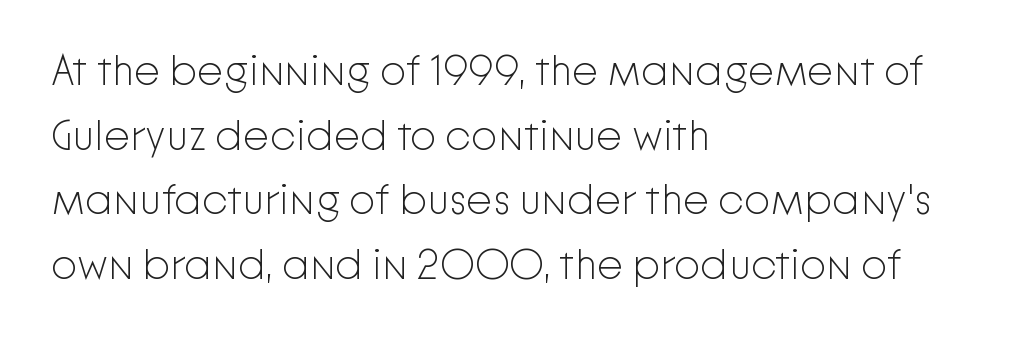
Each letter keeps its own natural width here, so spacing adapts to shape. This is not heavy type; no bold has been used. One-word summary of the alignment: left. The gaps between neighbouring characters are ordinary and unremarkable.
